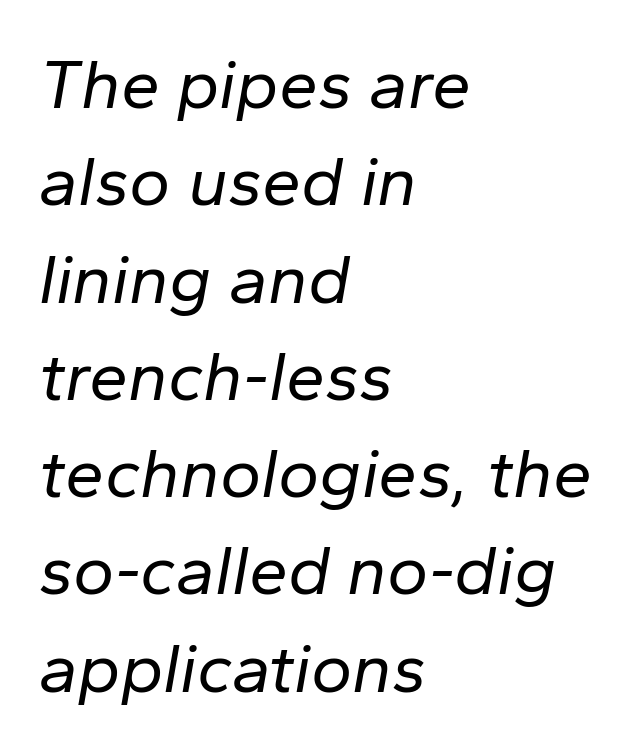
Q: Is the text bold? A: No.
Q: Is the text italic (slanted)? A: Yes, it leans right by about 10 degrees.
Q: Is the text underlined? A: No.
Q: How is the paragraph aligned? A: Left-aligned.
Q: Is the spacing between letters normal or unusually wide? A: Normal.
Q: Is the spacing between lines tight, normal or loose? A: Normal.
Q: Width (condensed, normal, or wide)? A: Normal.
Q: Stroke contrast? A: Low.
Q: x-height? A: Medium.
Q: Monospaced? A: No.
